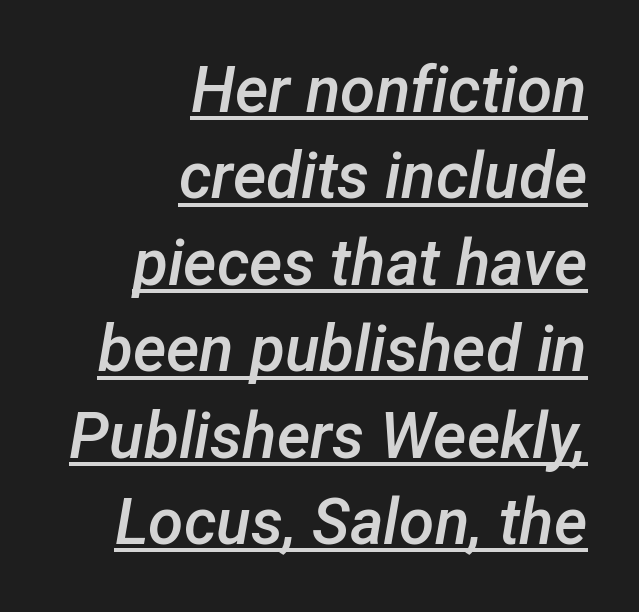
The image shows 64 px semibold type, italic (leaning right); set right-aligned, normal line spacing (1.35x), normal letter spacing, underlined; low stroke contrast and a medium x-height.
